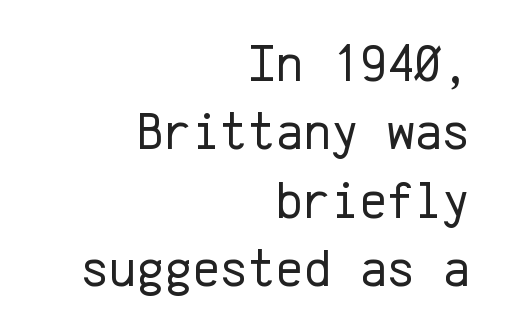
The image shows 53 px regular-weight sans-serif type, upright, monospaced; set right-aligned, normal line spacing (1.29x), normal letter spacing, not underlined; low stroke contrast and a medium x-height.
